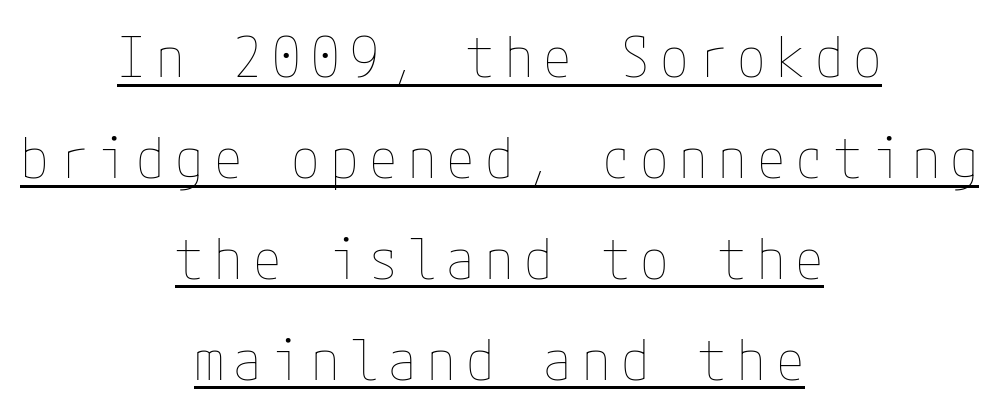
Q: Is the text bold? A: No.
Q: Is the text italic (slanted)? A: No, it is upright.
Q: Is the text underlined? A: Yes.
Q: How is the paragraph aligned? A: Centered.
Q: Width (condensed, normal, or wide)? A: Condensed.
Q: Stroke contrast? A: Low.
Q: x-height? A: Medium.
